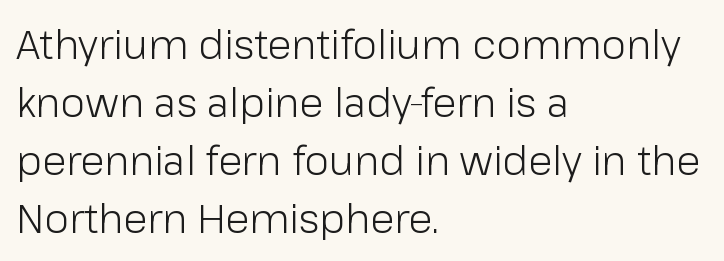
The image shows 40 px light sans-serif type, upright; set left-aligned, normal line spacing (1.45x), normal letter spacing, not underlined; low stroke contrast and a medium x-height.
